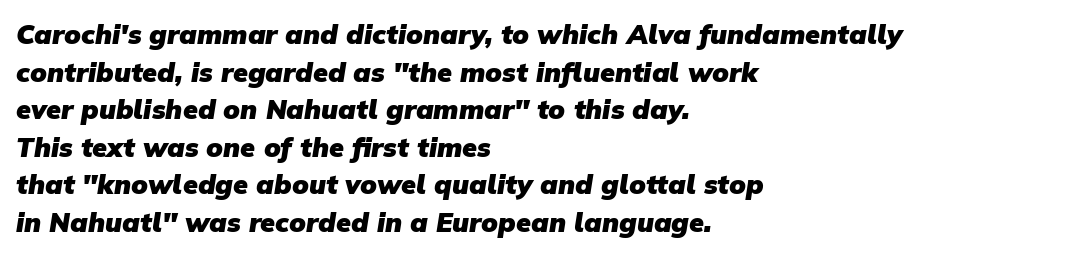
{"bold": "yes", "underline": "no", "align": "left", "line_spacing": "normal", "line_spacing_ratio": 1.39, "letter_spacing": "normal", "letter_spacing_em": 0.0, "glyph_px": 27}
